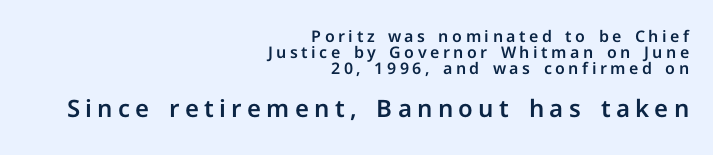
Q: Is the text italic (slanted)? A: No, it is upright.
Q: Is the text underlined? A: No.
Q: How is the paragraph aligned? A: Right-aligned.
Q: Is the spacing between letters normal or unusually wide? A: Unusually wide.
Q: Is the spacing between lines tight, normal or loose? A: Tight.
Q: Which block of text is set in a larger size, the first (top) or the second (bottom)? A: The second (bottom) one.
